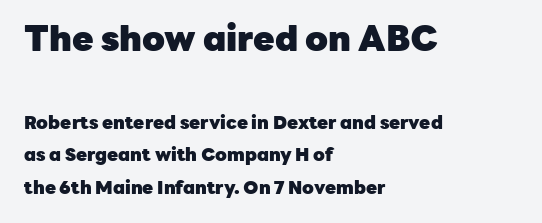
These lines were composed using upright roman letters. Thick stems and heavy bowls — unmistakably bold. Check under the words: just untouched page. Font category for this specimen: sans-serif. Here the glyphs are tracked normally, forming tight word shapes.
